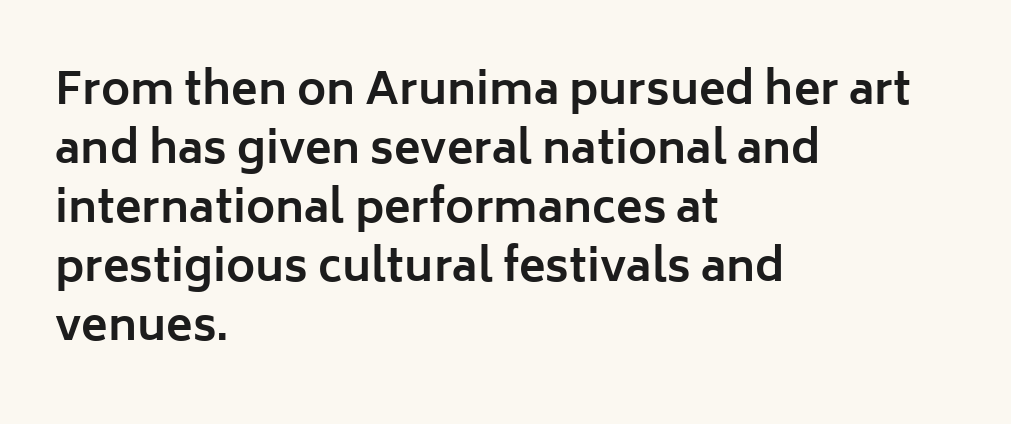
The specimen reads as upright at a glance. The rendering uses a bold face; every stroke is thick and dark. The glyphs are unaccompanied by any horizontal stroke below them. The rendering uses a moderate line-height, typical for paragraphs.
